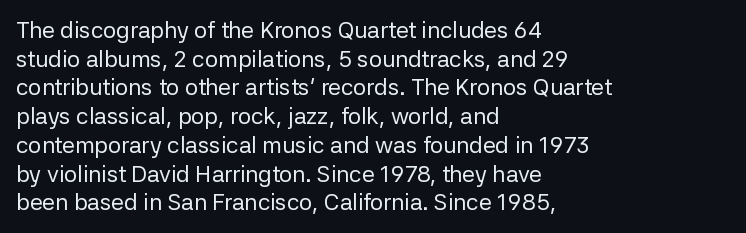
The image shows 23 px text type, upright; set left-aligned, normal line spacing (1.25x), normal letter spacing, not underlined.
